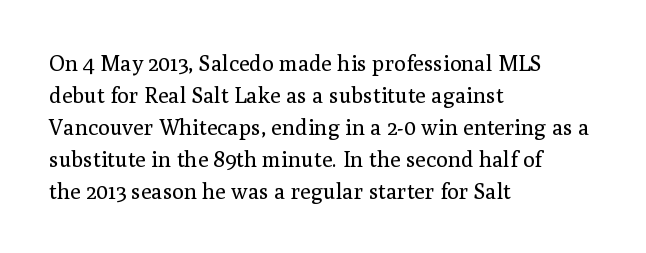
The image shows 22 px text type, upright; set left-aligned, normal line spacing (1.45x), normal letter spacing, not underlined.
